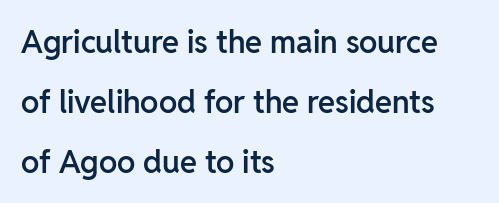
The text block is weighted toward the left margin, trailing off unevenly rightward. Is there much room between lines? Yes — plenty of vertical air separates them. The lettering stays uniformly vertical, giving the passage a roman look. Do the characters align in a grid? No, the font is proportional. The horizontal fit of the characters is conventional and even. Is this a sans? Yes — the strokes have no serifs.
